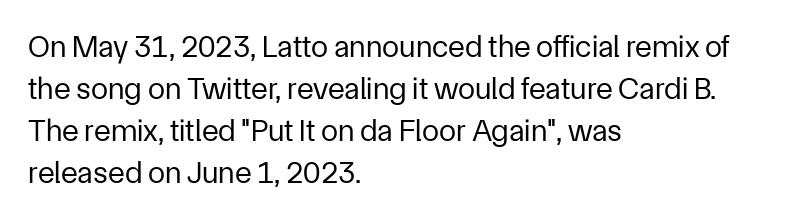
{"serif": "no", "italic": "no", "bold": "no", "weight": "regular", "width": "normal", "stroke_contrast": "low", "x_height": "medium", "monospaced": "no", "underline": "no", "align": "left", "line_spacing": "normal", "line_spacing_ratio": 1.35, "letter_spacing": "normal", "letter_spacing_em": 0.0, "glyph_px": 31}
